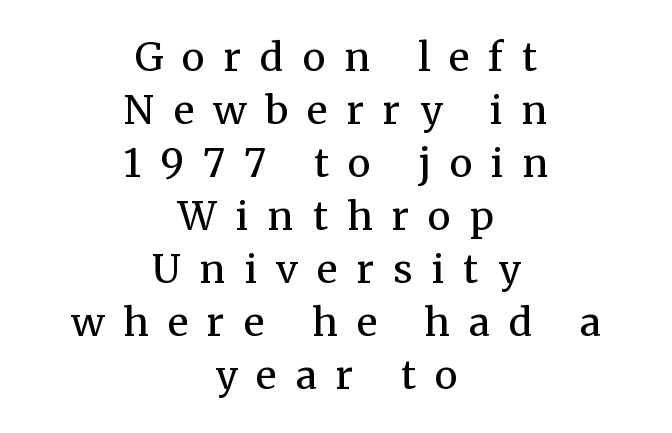
Q: Is the text bold? A: No.
Q: Is the text italic (slanted)? A: No, it is upright.
Q: Is the typeface a serif or a sans-serif typeface? A: Serif.
Q: Is the text underlined? A: No.
Q: How is the paragraph aligned? A: Centered.
Q: Is the spacing between letters normal or unusually wide? A: Unusually wide.
Q: Is the spacing between lines tight, normal or loose? A: Normal.
Q: Width (condensed, normal, or wide)? A: Normal.
Q: Stroke contrast? A: Medium.
Q: x-height? A: Medium.
Q: Monospaced? A: No.
